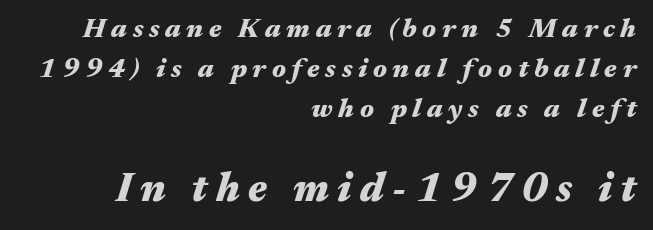
The image shows 41 px heavy, wide type, italic (leaning right); set right-aligned, normal line spacing (1.49x), unusually wide letter spacing (+0.21 em), not underlined; the second (bottom) block is 1.52x larger; medium stroke contrast and a medium x-height.
